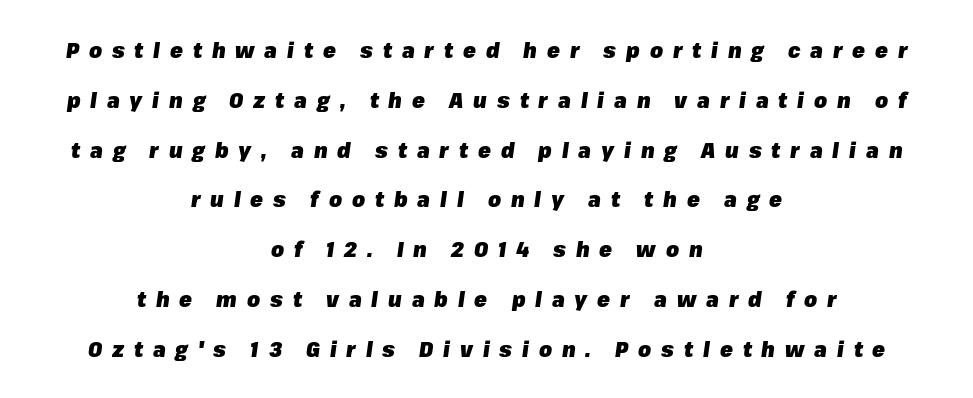
{"italic": "yes", "lean": "right", "slant_degrees": 8, "bold": "yes", "underline": "no", "align": "center", "line_spacing": "loose", "line_spacing_ratio": 2.37, "letter_spacing": "wide", "letter_spacing_em": 0.47, "glyph_px": 21}
